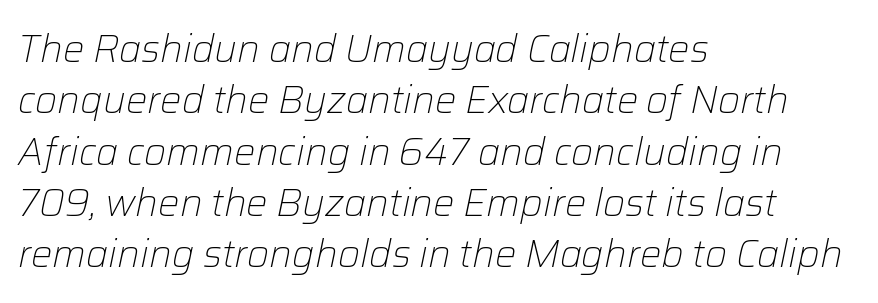
The passage shown is typed in a proportional face where columns would drift. Quick note: interline space is typical. Short and long lines alike share a common starting point at left. This rendering leaves character spacing at its baseline value. Tall strokes in this sample are angled rather than plumb.
